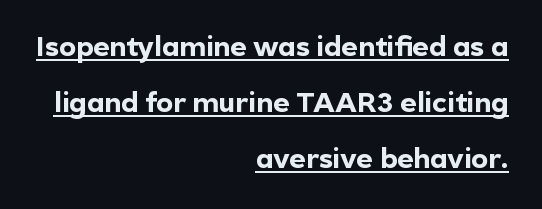
The image shows 28 px bold sans-serif type, upright; set right-aligned, loose line spacing (2.0x), normal letter spacing, underlined; a medium x-height.
